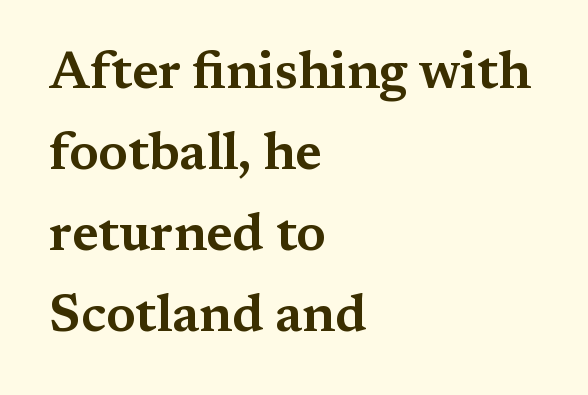
The image shows 52 px wide serif type, upright; set left-aligned, normal line spacing (1.56x), normal letter spacing, not underlined; medium stroke contrast and a medium x-height.
